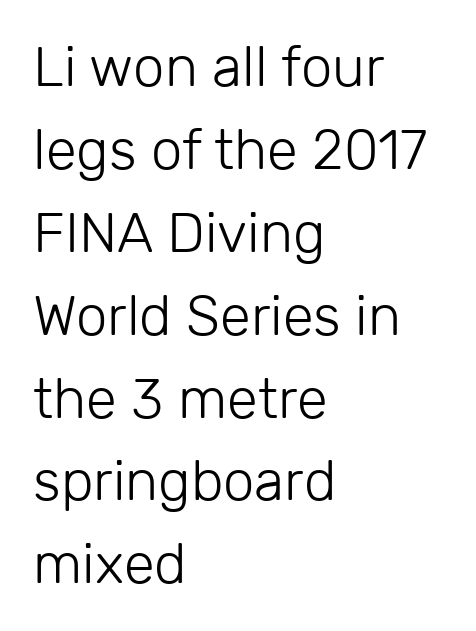
{"serif": "no", "italic": "no", "bold": "no", "weight": "light", "width": "normal", "stroke_contrast": "low", "x_height": "medium", "monospaced": "no", "underline": "no", "align": "left", "line_spacing": "normal", "line_spacing_ratio": 1.48, "letter_spacing": "normal", "letter_spacing_em": 0.0, "glyph_px": 56}
